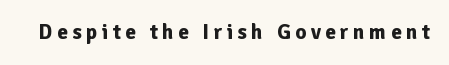
Characters remain perfectly vertical along every line. The letterforms stand isolated, each surrounded by extra space. The space directly below the letters is spotless. The glyphs have the mass of a bold cut.
